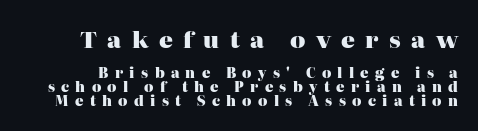
Rule under the text: the space is simply empty. Each word looks stretched out because of the extra space between its letters. Cramped leading. Heavy-handed strokes throughout: this text is bold. In this sample the first text group is rendered at the bigger scale. Tall strokes in this sample are plumb rather than angled.
